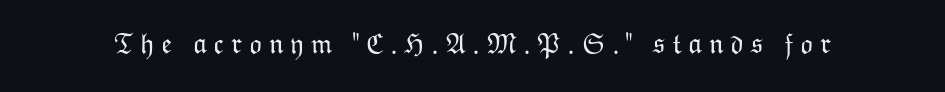
Every stem runs plumb, perpendicular to the baseline. Clear beneath every line of the passage. Spacing verdict: proportional, widths tailored to each character. This reads as an unemphasized weight, regular at the heaviest. Tracking value appears strongly positive — letters spread wide.
